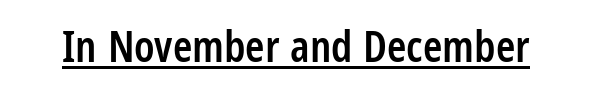
Emphasis is given by a line drawn under the lettering. Caption: semibold face, moderately heavy strokes. The rendering uses natural spacing where letterforms have individual widths. Does the lettering tilt? It doesn't — this is upright. The typeface chosen for these lines omits serifs. Words appear dense and cohesive because spacing is normal.
